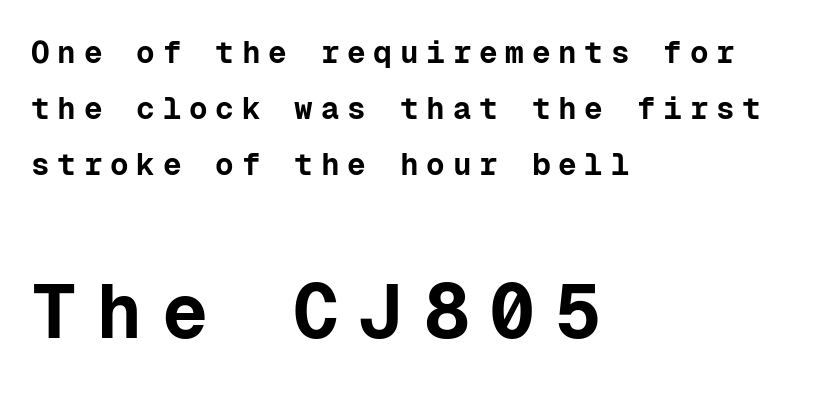
Q: Is the text bold? A: Yes.
Q: Is the text italic (slanted)? A: No, it is upright.
Q: Is the typeface a serif or a sans-serif typeface? A: Sans-serif.
Q: Is the text underlined? A: No.
Q: How is the paragraph aligned? A: Left-aligned.
Q: Is the spacing between letters normal or unusually wide? A: Unusually wide.
Q: Which block of text is set in a larger size, the first (top) or the second (bottom)? A: The second (bottom) one.
Q: Width (condensed, normal, or wide)? A: Normal.
Q: Stroke contrast? A: Low.
Q: x-height? A: Medium.
Q: Monospaced? A: Yes.
